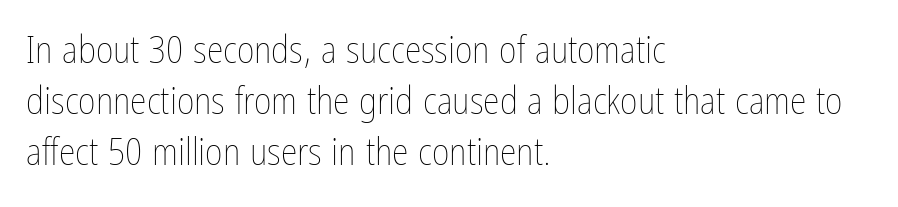
Proportional: the letters do not fall into vertical columns. In terms of letterspacing, this is plain default setting. Vertical spacing — default. Each stroke keeps to a modest, everyday thickness or less. The glyphs are unaccompanied by any horizontal stroke below them.
